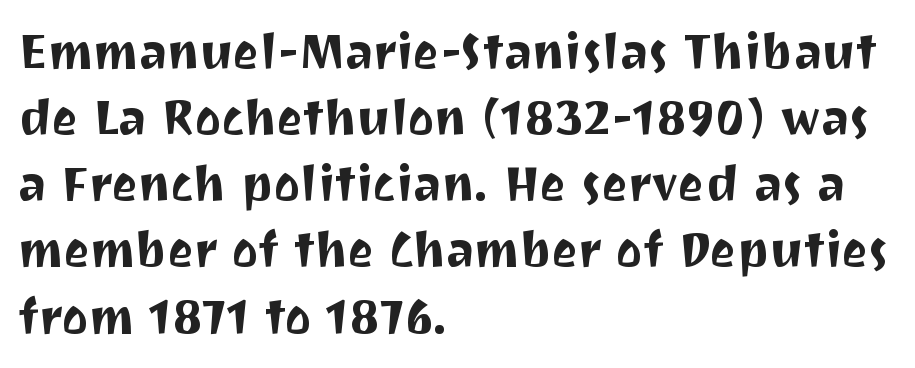
Q: Is the text italic (slanted)? A: No, it is upright.
Q: Is the typeface a serif or a sans-serif typeface? A: Sans-serif.
Q: Is the text underlined? A: No.
Q: How is the paragraph aligned? A: Left-aligned.
Q: Is the spacing between letters normal or unusually wide? A: Normal.
Q: Is the spacing between lines tight, normal or loose? A: Normal.
Q: Width (condensed, normal, or wide)? A: Normal.
Q: Stroke contrast? A: Medium.
Q: x-height? A: Medium.
Q: Monospaced? A: No.
